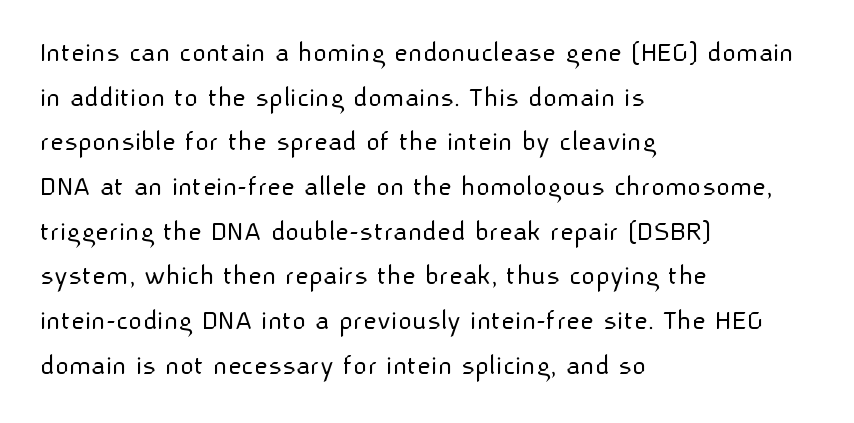
Q: Is the text bold? A: No.
Q: Is the text italic (slanted)? A: No, it is upright.
Q: Is the typeface a serif or a sans-serif typeface? A: Sans-serif.
Q: Is the text underlined? A: No.
Q: How is the paragraph aligned? A: Left-aligned.
Q: Is the spacing between letters normal or unusually wide? A: Normal.
Q: Is the spacing between lines tight, normal or loose? A: Normal.
Q: Width (condensed, normal, or wide)? A: Normal.
Q: Stroke contrast? A: Low.
Q: x-height? A: Medium.
Q: Monospaced? A: No.
